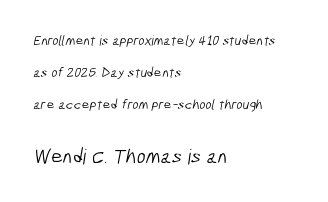
{"bold": "no", "underline": "no", "align": "left", "line_spacing": "loose", "line_spacing_ratio": 2.3, "letter_spacing": "normal", "letter_spacing_em": 0.0, "larger_block": "second", "size_ratio": 1.5, "glyph_px": 21}
